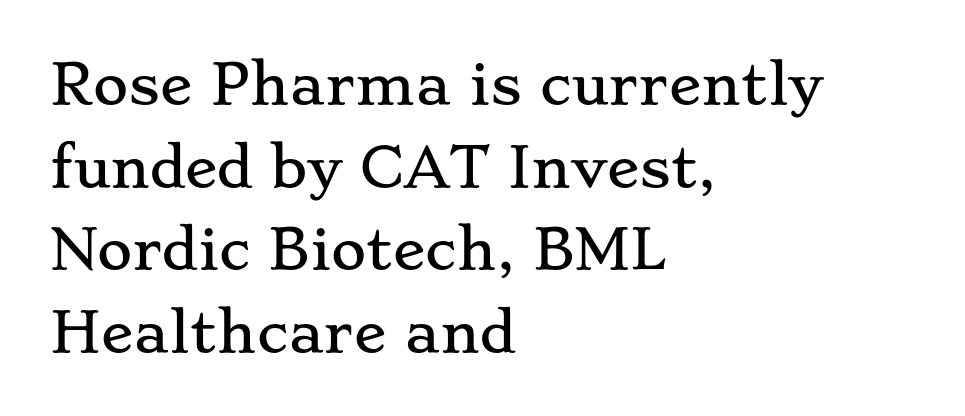
The image shows 54 px wide serif type, upright; set left-aligned, normal line spacing (1.53x), normal letter spacing, not underlined; low stroke contrast and a small x-height.
